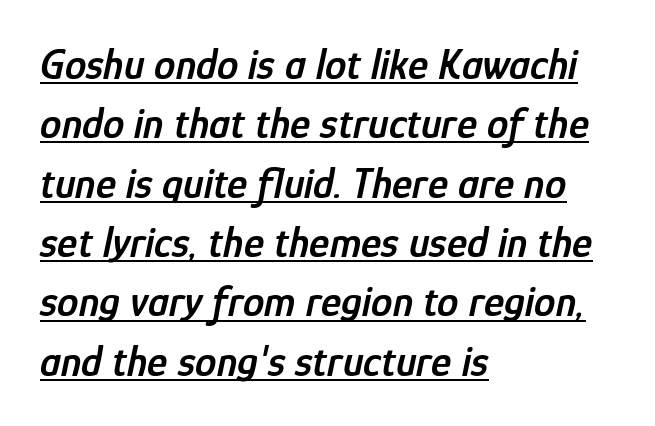
The rows are spaced the way most documents space them. Is the letter spacing exaggerated? No — it looks like the ordinary default. Italic? Definitely — the glyphs are oblique. Beneath each row of characters lies a ruled line. In terms of weight, the rendering is demibold, just under bold. Character widths vary here, with narrow letters taking less room than wide ones.
